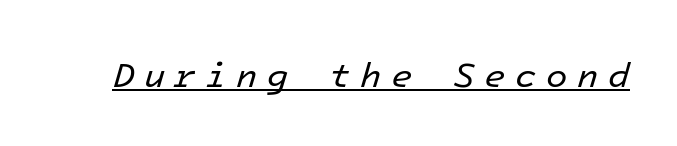
{"italic": "yes", "lean": "right", "slant_degrees": 16, "bold": "no", "weight": "regular", "width": "normal", "stroke_contrast": "low", "x_height": "medium", "monospaced": "yes", "underline": "yes", "letter_spacing": "wide", "letter_spacing_em": 0.27, "glyph_px": 35}
